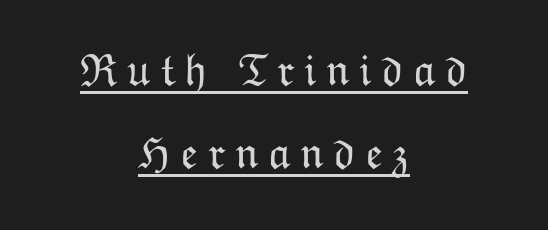
Q: Is the text bold? A: No.
Q: Is the text italic (slanted)? A: No, it is upright.
Q: Is the text underlined? A: Yes.
Q: How is the paragraph aligned? A: Centered.
Q: Is the spacing between letters normal or unusually wide? A: Unusually wide.
Q: Width (condensed, normal, or wide)? A: Normal.
Q: Stroke contrast? A: Low.
Q: x-height? A: Medium.
Q: Monospaced? A: No.
